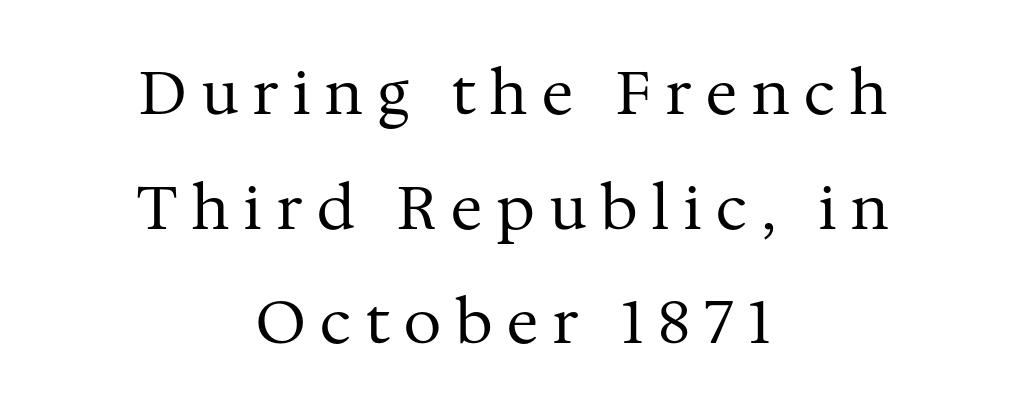
Check the space under the baseline: it is left empty. This sample has the flowing, uneven cadence of proportional lettering. The lettering holds an erect, upright posture throughout. Successive baselines arrive slowly, with a big drop between each.
